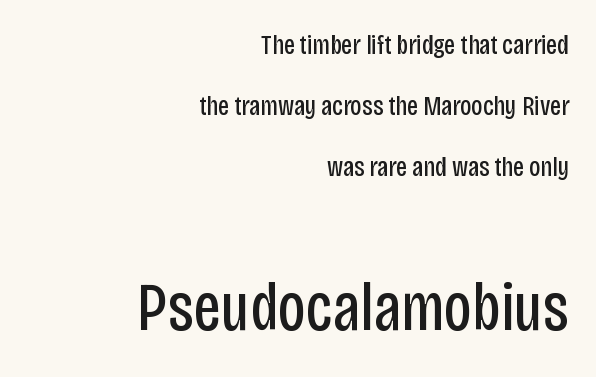
No word sits above an underline. You get the small type first, then a jump to larger type. Posture: straight, roman, zero tilt. Horizontal bands of white between lines are thick stripes.
